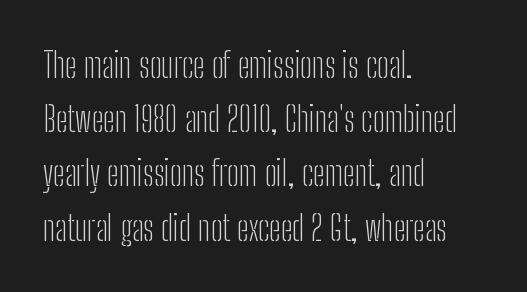
Q: Is the text bold? A: No.
Q: Is the text italic (slanted)? A: No, it is upright.
Q: Is the typeface a serif or a sans-serif typeface? A: Sans-serif.
Q: Is the text underlined? A: No.
Q: How is the paragraph aligned? A: Left-aligned.
Q: Is the spacing between letters normal or unusually wide? A: Normal.
Q: Is the spacing between lines tight, normal or loose? A: Normal.
Q: Width (condensed, normal, or wide)? A: Condensed.
Q: Stroke contrast? A: Low.
Q: x-height? A: Medium.
Q: Monospaced? A: No.
